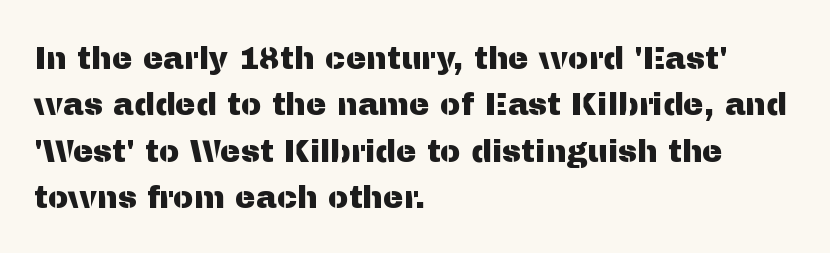
{"serif": "no", "italic": "no", "width": "normal", "stroke_contrast": "medium", "x_height": "medium", "monospaced": "no", "underline": "no", "align": "left", "line_spacing": "normal", "line_spacing_ratio": 1.5, "letter_spacing": "normal", "letter_spacing_em": 0.0, "glyph_px": 31}
